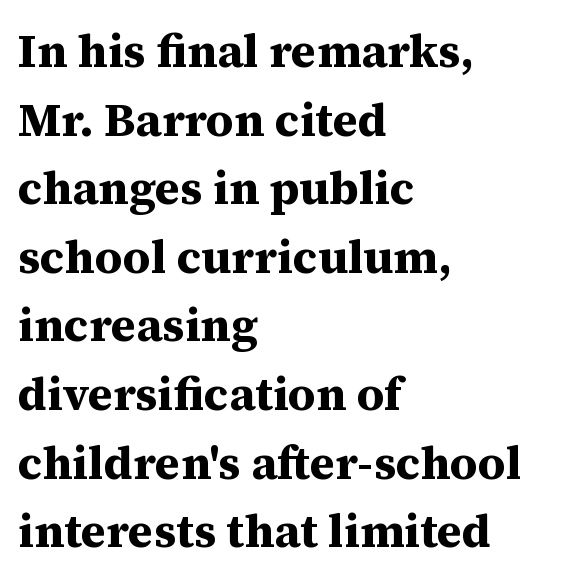
Q: Is the text bold? A: Yes.
Q: Is the text italic (slanted)? A: No, it is upright.
Q: Is the typeface a serif or a sans-serif typeface? A: Serif.
Q: Is the text underlined? A: No.
Q: How is the paragraph aligned? A: Left-aligned.
Q: Is the spacing between letters normal or unusually wide? A: Normal.
Q: Is the spacing between lines tight, normal or loose? A: Normal.
Q: Width (condensed, normal, or wide)? A: Normal.
Q: Stroke contrast? A: Medium.
Q: x-height? A: Medium.
Q: Monospaced? A: No.
